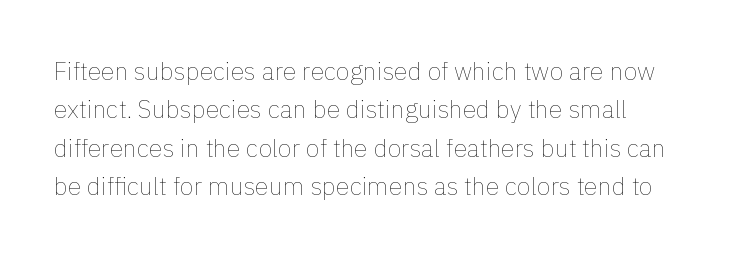
The image shows 25 px text type, upright; set normal line spacing (1.54x), normal letter spacing, not underlined.
